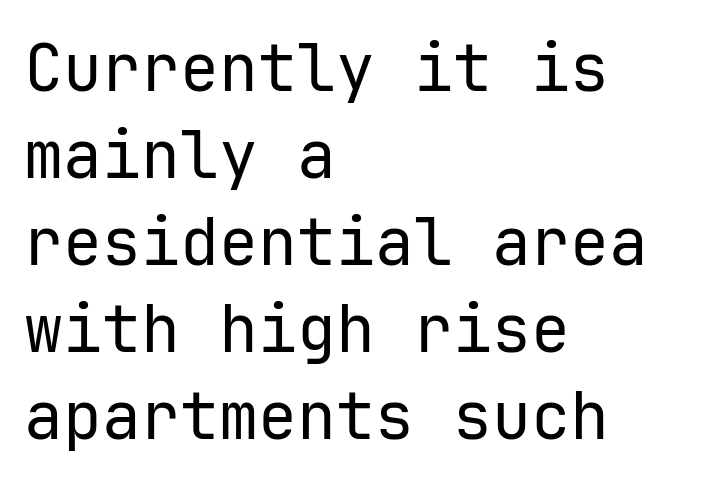
The line-height multiplier appears to be the usual default. The letters stand straight up with perfectly vertical stems. Every row of glyphs begins at an identical x-position on the left. These glyphs show unthickened strokes, regular width or finer. The type is set solid horizontally, with unmodified tracking. Type without underlining.
